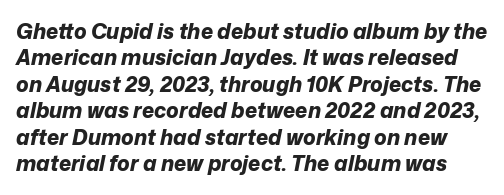
Q: Is the text bold? A: Yes.
Q: Is the text italic (slanted)? A: Yes, it leans right by about 12 degrees.
Q: Is the text underlined? A: No.
Q: Is the spacing between letters normal or unusually wide? A: Normal.
Q: Is the spacing between lines tight, normal or loose? A: Normal.
